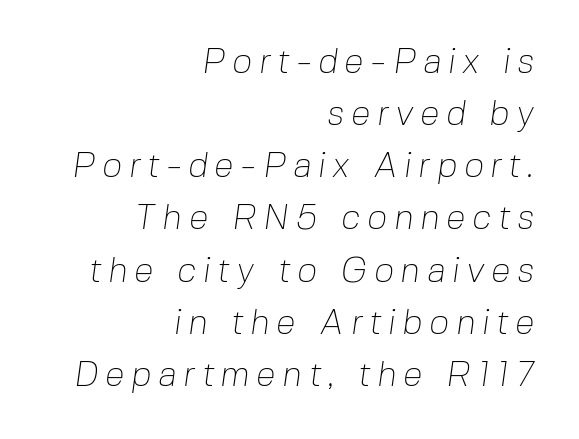
The passage shown is typed in a proportional face where columns would drift. Visually the block forms a straight wall on the right and a jagged coastline on the left. In terms of leading, this rendering sits right in the middle. Counters stay open thanks to moderate or lighter strokes. Letterform terminals end flat and unadorned throughout the passage.
